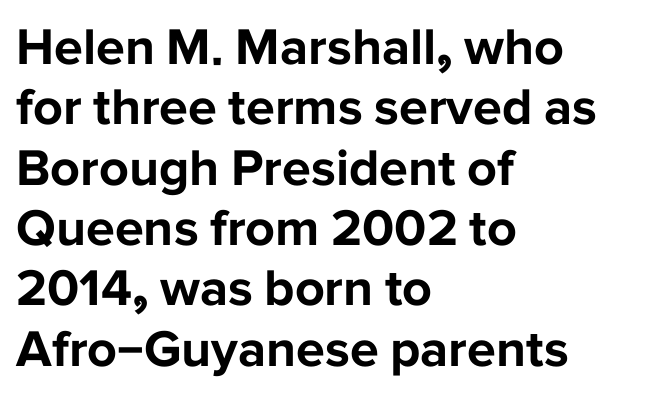
The image shows 52 px bold sans-serif type, upright; set left-aligned, line spacing 1.16x, normal letter spacing, not underlined; low stroke contrast and a medium x-height.
